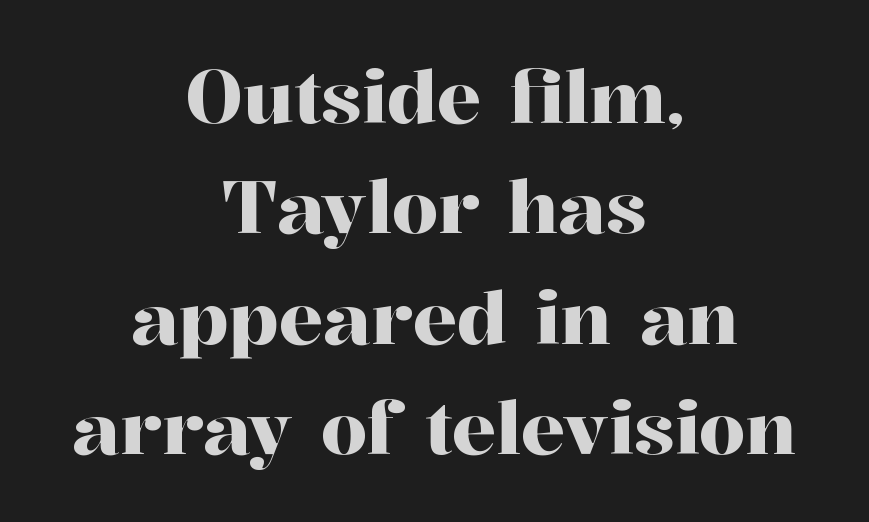
The image shows 74 px serif type, upright; set centered, normal line spacing (1.49x), normal letter spacing, not underlined; high stroke contrast and a medium x-height.
